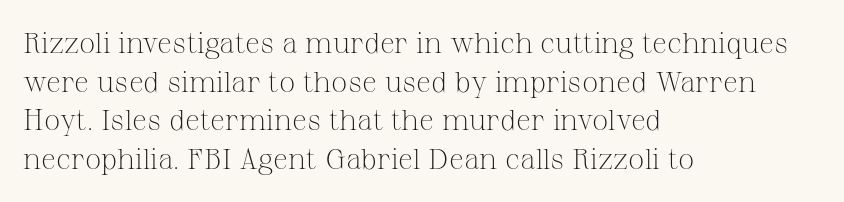
Think standard paragraph weight, or any step lighter than that. This sample has the flowing, uneven cadence of proportional lettering. The letters sit at their default tracking, neither squeezed nor spread. Leading: standard.
